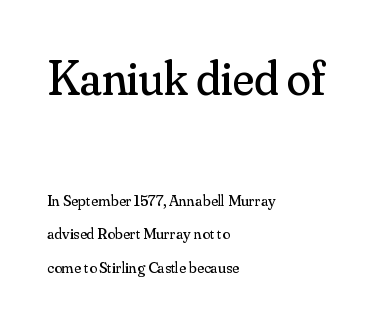
The image shows 49 px regular-weight serif type, upright; set left-aligned, loose line spacing (2.11x), normal letter spacing, not underlined; the first (top) block is 3.06x larger; medium stroke contrast and a small x-height.
